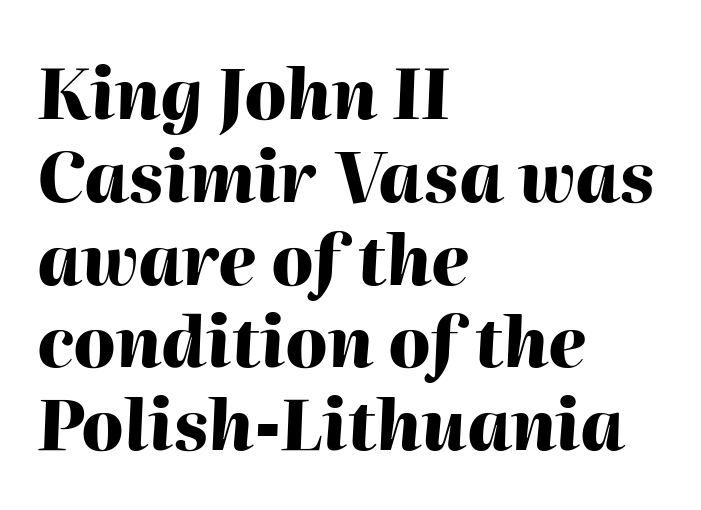
The image shows 69 px heavy type, italic (leaning right); set left-aligned, line spacing 1.2x, normal letter spacing, not underlined; high stroke contrast and a medium x-height.
